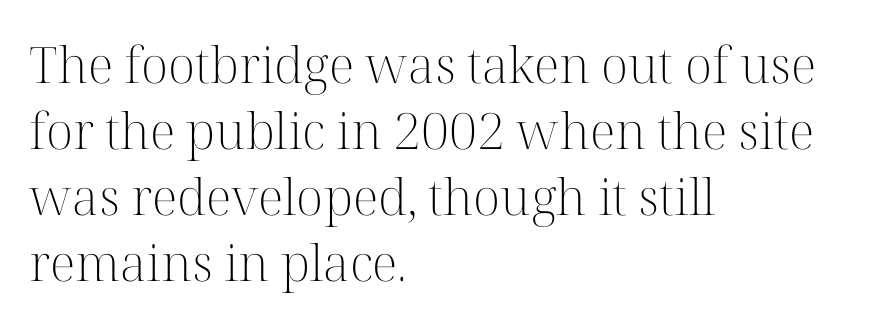
You can tell from the footed stems that serif type was used. Honestly, the letter spacing is just normal — you wouldn't notice it. Character widths vary here, with narrow letters taking less room than wide ones. Regarding leading, the lines here are spaced in the standard way.
